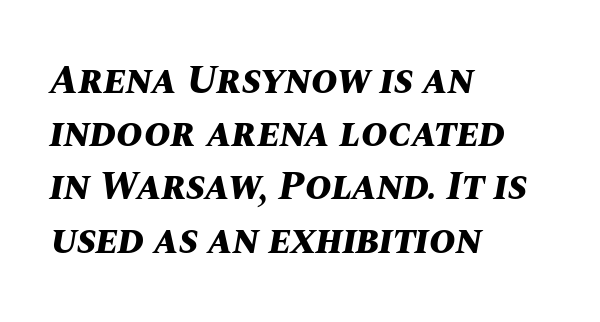
Q: Is the text bold? A: Yes.
Q: Is the text italic (slanted)? A: Yes, it leans right by about 10 degrees.
Q: Is the text underlined? A: No.
Q: How is the paragraph aligned? A: Left-aligned.
Q: Is the spacing between letters normal or unusually wide? A: Normal.
Q: Is the spacing between lines tight, normal or loose? A: Normal.
Q: Width (condensed, normal, or wide)? A: Normal.
Q: Stroke contrast? A: Medium.
Q: x-height? A: Large.
Q: Monospaced? A: No.
